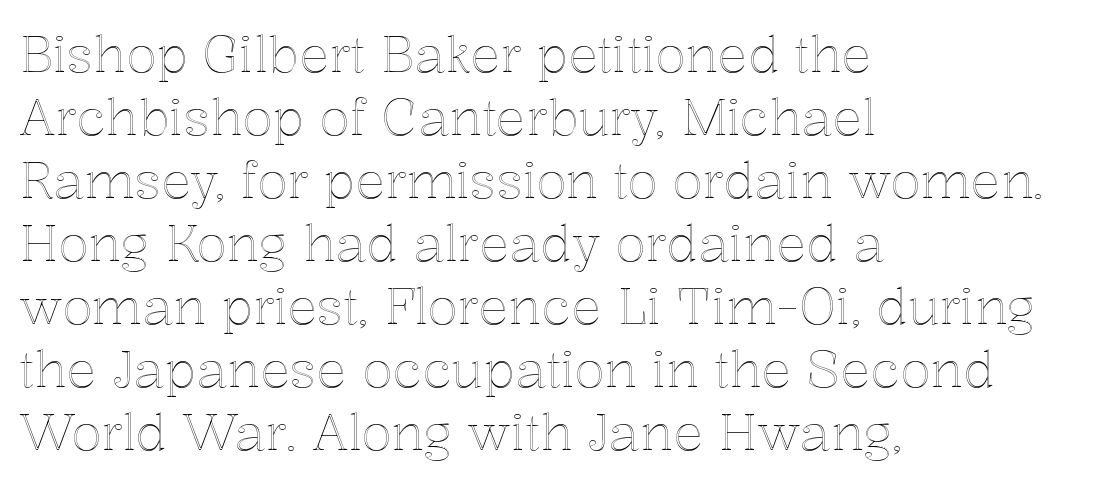
Q: Is the text italic (slanted)? A: No, it is upright.
Q: Is the text underlined? A: No.
Q: How is the paragraph aligned? A: Left-aligned.
Q: Is the spacing between letters normal or unusually wide? A: Normal.
Q: Is the spacing between lines tight, normal or loose? A: Normal.
Q: Width (condensed, normal, or wide)? A: Normal.
Q: x-height? A: Medium.
Q: Monospaced? A: No.
